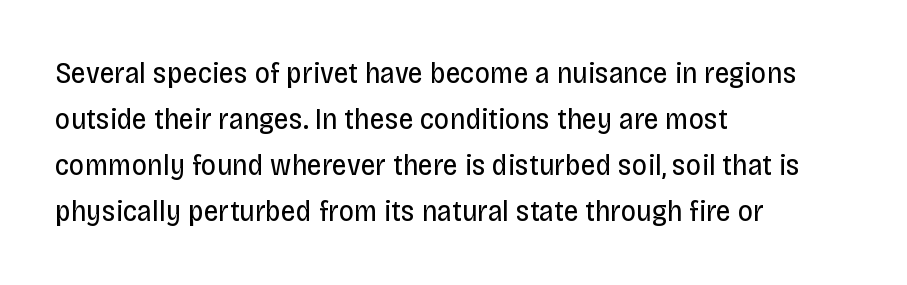
The image shows 30 px regular-weight, condensed sans-serif type, upright; set left-aligned, normal line spacing (1.53x), normal letter spacing, not underlined; low stroke contrast and a large x-height.
